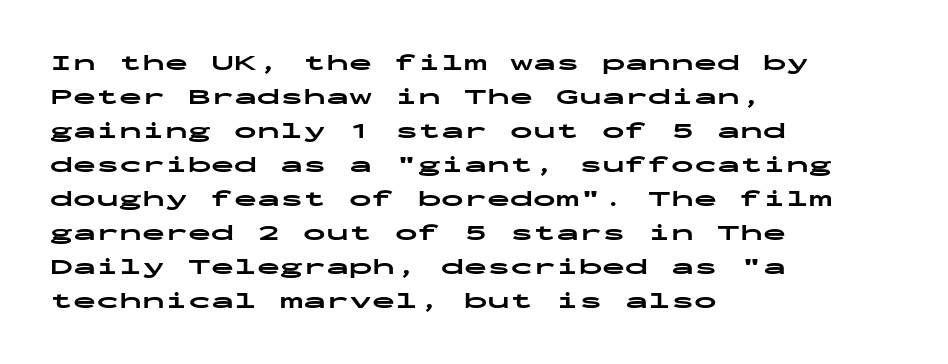
The strip under each line holds only bare page. How are the letters spaced? Ordinarily, with no added tracking. Line spacing here is normal. This rendering uses left alignment, leaving the right contour irregular. When letters stand straight like this, we call the style roman or upright. The rendering uses a bold face; every stroke is thick and dark.
